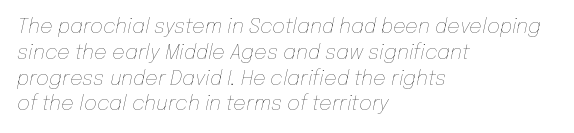
{"italic": "yes", "lean": "right", "slant_degrees": 12, "bold": "no", "underline": "no", "align": "left", "line_spacing": "normal", "line_spacing_ratio": 1.29, "letter_spacing": "normal", "letter_spacing_em": 0.0, "glyph_px": 20}
